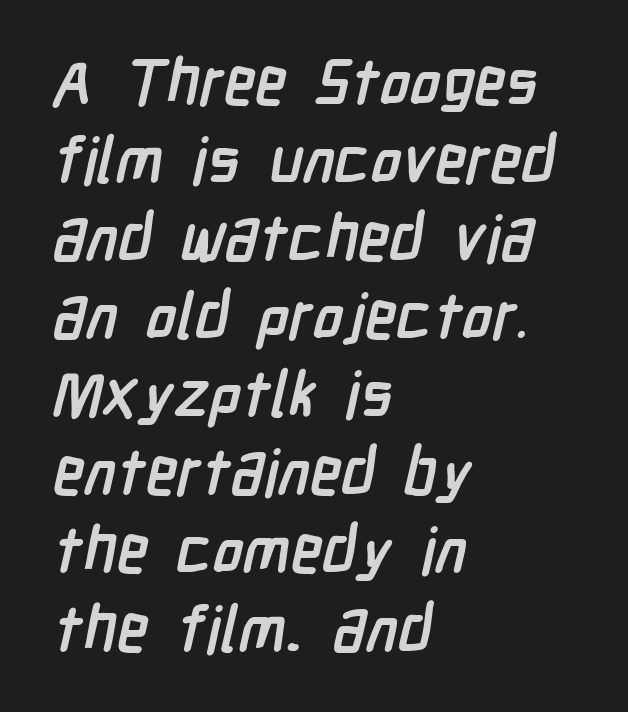
Q: Is the text bold? A: Yes.
Q: Is the typeface a serif or a sans-serif typeface? A: Sans-serif.
Q: Is the text underlined? A: No.
Q: How is the paragraph aligned? A: Left-aligned.
Q: Is the spacing between letters normal or unusually wide? A: Normal.
Q: Width (condensed, normal, or wide)? A: Condensed.
Q: Stroke contrast? A: Low.
Q: x-height? A: Medium.
Q: Monospaced? A: No.
